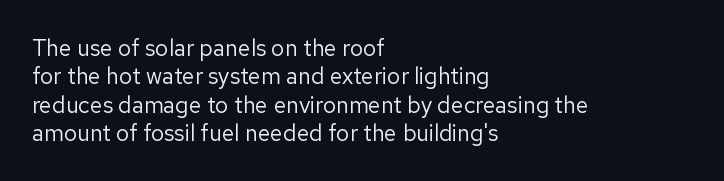
{"italic": "no", "bold": "no", "underline": "no", "align": "left", "line_spacing_ratio": 1.23, "letter_spacing": "normal", "letter_spacing_em": 0.0, "glyph_px": 23}
